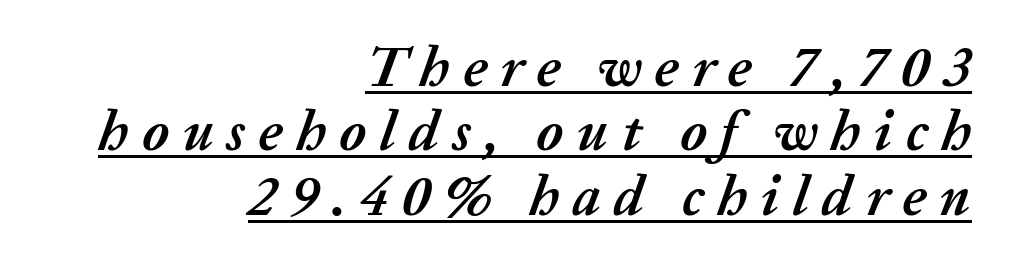
Q: Is the text bold? A: Yes.
Q: Is the text italic (slanted)? A: Yes, it leans right by about 20 degrees.
Q: Is the text underlined? A: Yes.
Q: How is the paragraph aligned? A: Right-aligned.
Q: Is the spacing between letters normal or unusually wide? A: Unusually wide.
Q: Is the spacing between lines tight, normal or loose? A: Tight.
Q: Width (condensed, normal, or wide)? A: Normal.
Q: Stroke contrast? A: Medium.
Q: x-height? A: Medium.
Q: Monospaced? A: No.
